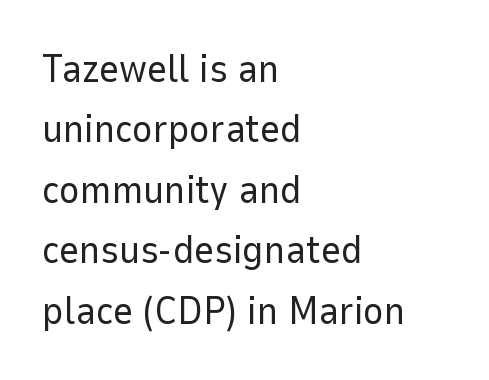
{"serif": "no", "italic": "no", "bold": "no", "weight": "regular", "width": "normal", "stroke_contrast": "low", "x_height": "medium", "monospaced": "no", "underline": "no", "align": "left", "line_spacing": "normal", "line_spacing_ratio": 1.55, "letter_spacing": "normal", "letter_spacing_em": 0.0, "glyph_px": 39}
